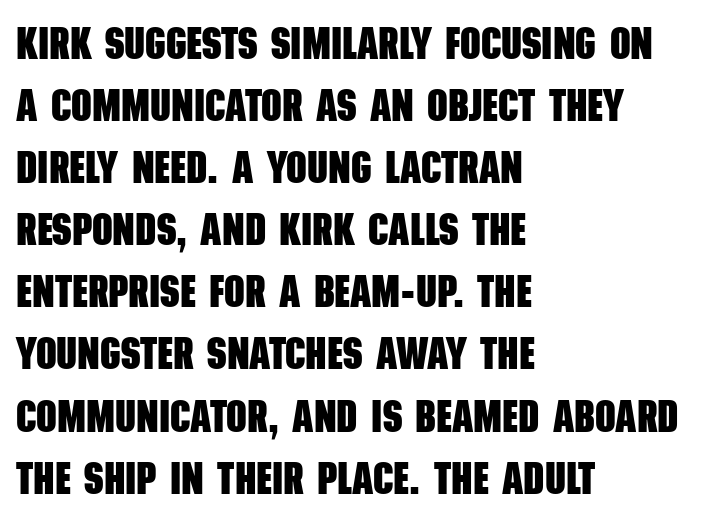
{"serif": "no", "bold": "yes", "weight": "heavy", "width": "condensed", "stroke_contrast": "low", "x_height": "large", "monospaced": "no", "underline": "no", "align": "left", "line_spacing": "normal", "line_spacing_ratio": 1.38, "letter_spacing": "normal", "letter_spacing_em": 0.0, "glyph_px": 45}
